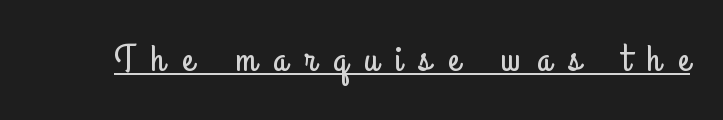
The image shows 38 px condensed sans-serif type; set unusually wide letter spacing (+0.45 em), underlined; low stroke contrast and a small x-height.
